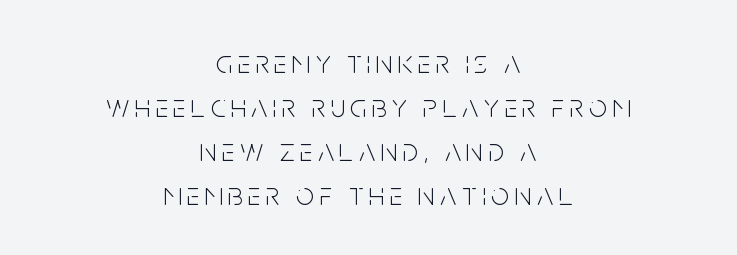
Every row of glyphs is offset so its center matches the block's center. Each row of text sits above clean, open space. Unlike a traditional serif, this face leaves its strokes unadorned. This is roman type, the default non-slanted kind.
